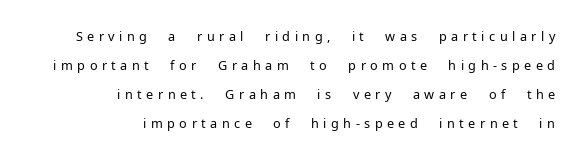
The image shows 26 px text type, upright; set right-aligned, tight line spacing (1.11x), not underlined.
